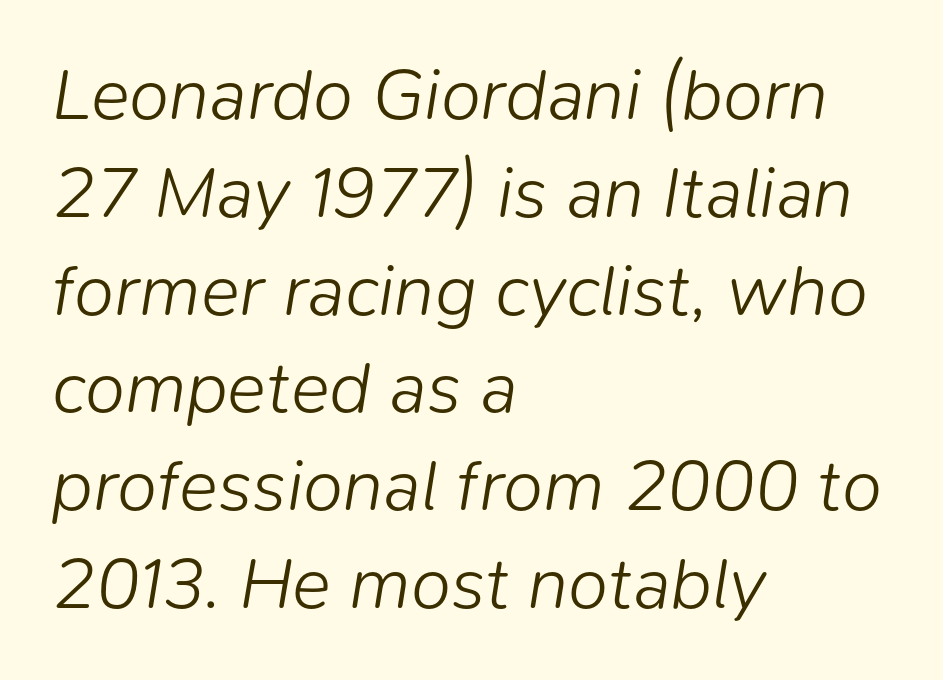
Nothing heavy about these letters — not bold at all. Rule under the text: the space is simply empty. Horizontal bands of white between lines are of average thickness. Compared with a centered layout, this one pins lines to the left instead.
